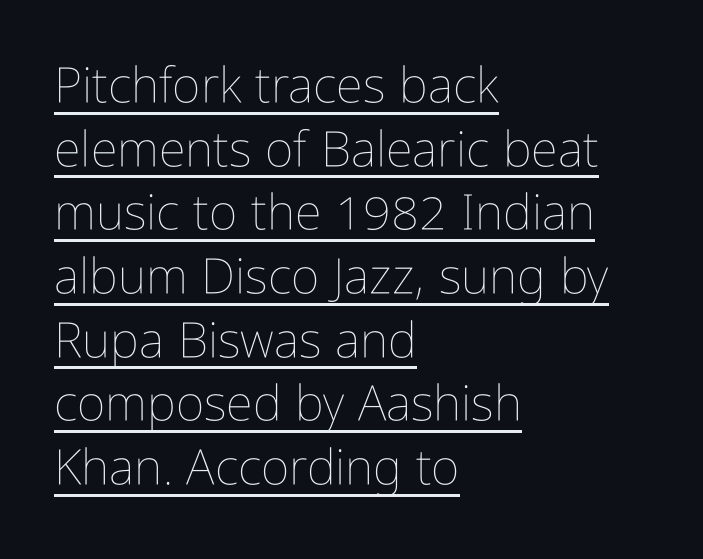
Bold? No — there's no thickening of the strokes. Horizontal bands of white between lines are of average thickness. Default kerning and tracking; the words read as compact shapes. These lines are rendered in a variable-pitch font. Caption: lettering with a line underneath.
